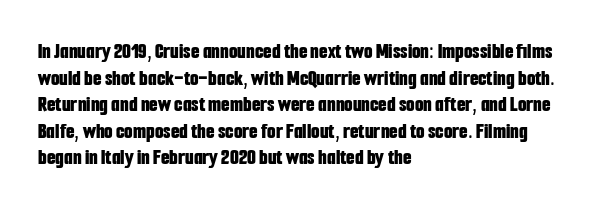
{"italic": "no", "bold": "yes", "underline": "no", "align": "left", "line_spacing_ratio": 1.21, "letter_spacing": "normal", "letter_spacing_em": 0.0, "glyph_px": 22}
